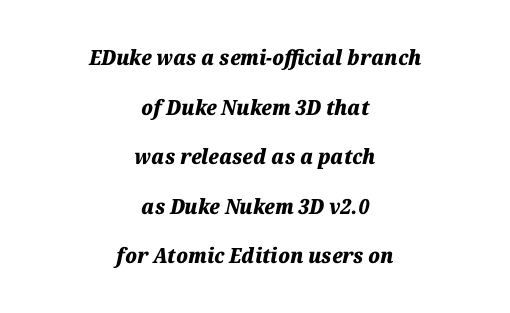
The image shows 21 px bold type, italic (leaning right); set centered, loose line spacing (2.36x), normal letter spacing, not underlined.
